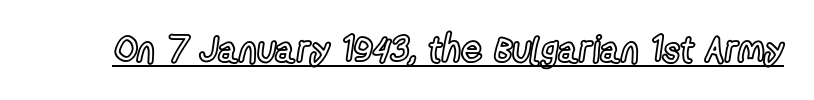
Between one letter and the next there's only the usual sliver of space. The rendering uses the underline text-decoration. Varying glyph widths throughout — classic text-font behaviour.
